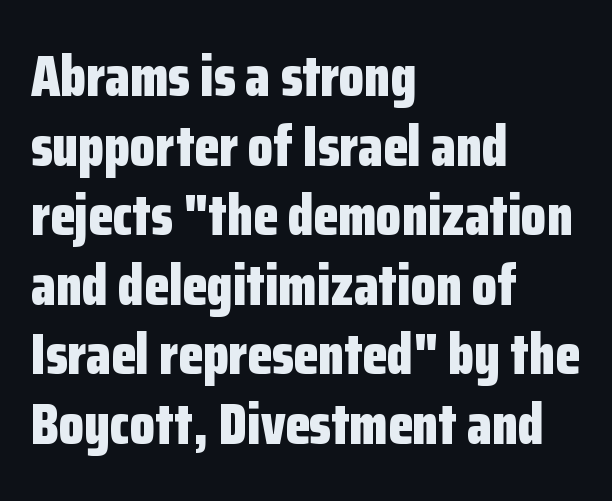
{"serif": "no", "italic": "no", "bold": "yes", "weight": "bold", "width": "condensed", "stroke_contrast": "low", "x_height": "medium", "monospaced": "no", "underline": "no", "align": "left", "line_spacing_ratio": 1.22, "letter_spacing": "normal", "letter_spacing_em": 0.0, "glyph_px": 57}
